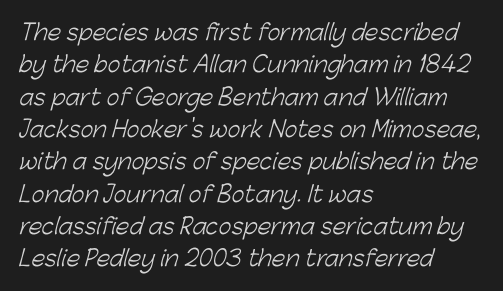
{"bold": "no", "underline": "no", "align": "left", "line_spacing": "normal", "line_spacing_ratio": 1.47, "letter_spacing": "normal", "letter_spacing_em": 0.0, "glyph_px": 22}
